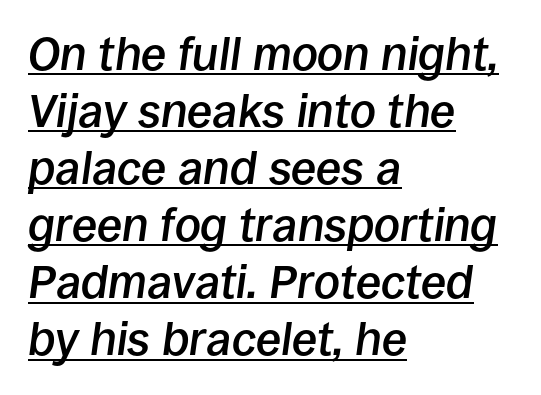
No extra tracking has been applied to these lines. Quick note: underline on. Every letter is mildly thick-stroked: semibold rather than bold. Note the varied advance widths — an 'i' is clearly narrower than an 'm'. The passage shown leans; its letterforms are oblique. Horizontal alignment here is leftward, the default for most running prose.
